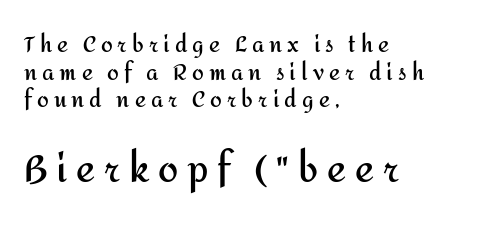
Emphasis by weight is at full strength: bold. Does the leading feel generous? No, just average. Layout note: lines flush left. Ascenders rise straight up at ninety degrees. You can tell from the bare stems that sans-serif type was used.
